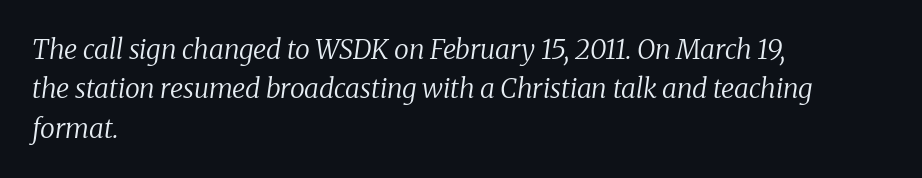
Slant detected: the letters are inclined. The rag falls on the right side of this text block. No chunkiness to these letters — they're not bold. Clear beneath every line of the passage. The line texture is even and compact thanks to regular tracking. Vertical spacing — default.
